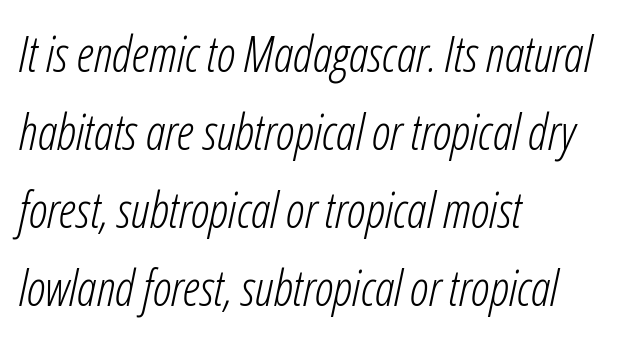
The image shows 49 px light, condensed type, italic (leaning right); set left-aligned, normal line spacing (1.59x), normal letter spacing, not underlined; low stroke contrast and a medium x-height.
